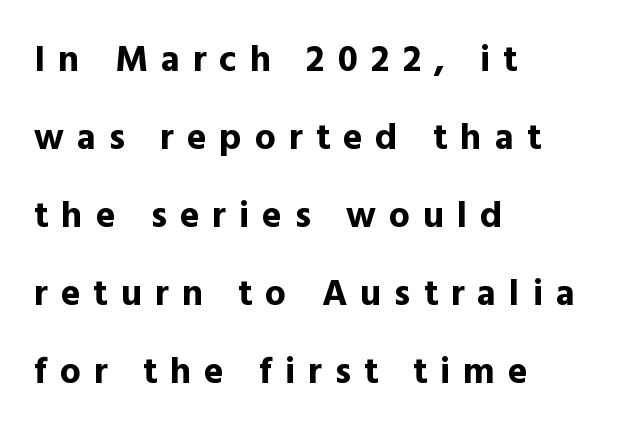
The image shows 37 px bold sans-serif type, upright; set left-aligned, loose line spacing (2.11x), unusually wide letter spacing (+0.35 em), not underlined; a medium x-height.
